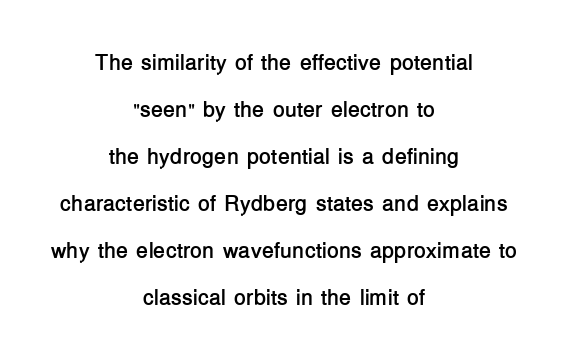
Q: Is the text bold? A: Yes.
Q: Is the text italic (slanted)? A: No, it is upright.
Q: Is the text underlined? A: No.
Q: How is the paragraph aligned? A: Centered.
Q: Is the spacing between letters normal or unusually wide? A: Normal.
Q: Is the spacing between lines tight, normal or loose? A: Loose.
